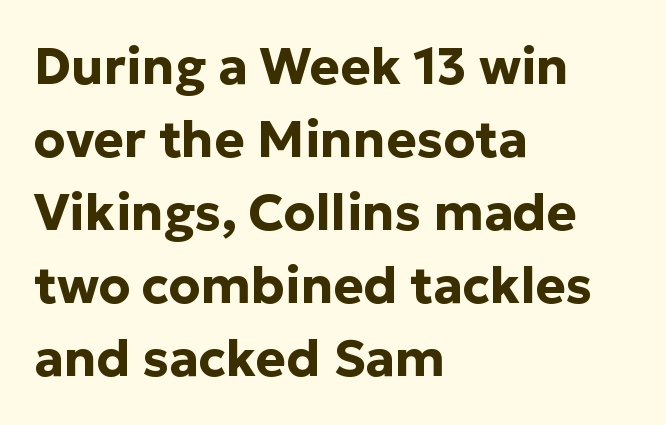
{"serif": "no", "italic": "no", "bold": "yes", "weight": "bold", "width": "normal", "stroke_contrast": "low", "x_height": "medium", "monospaced": "no", "underline": "no", "align": "left", "line_spacing": "normal", "line_spacing_ratio": 1.43, "letter_spacing": "normal", "letter_spacing_em": 0.0, "glyph_px": 51}
